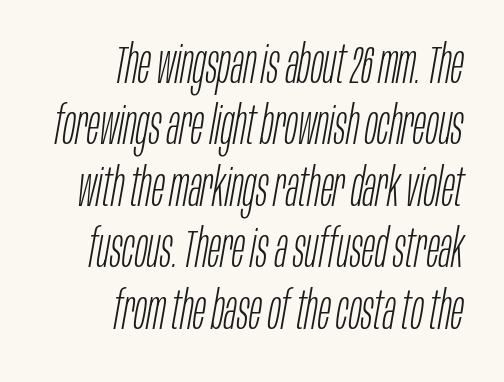
Q: Is the text bold? A: No.
Q: Is the text italic (slanted)? A: Yes, it leans right by about 10 degrees.
Q: Is the text underlined? A: No.
Q: How is the paragraph aligned? A: Right-aligned.
Q: Is the spacing between letters normal or unusually wide? A: Normal.
Q: Width (condensed, normal, or wide)? A: Condensed.
Q: Stroke contrast? A: Low.
Q: x-height? A: Large.
Q: Monospaced? A: No.
